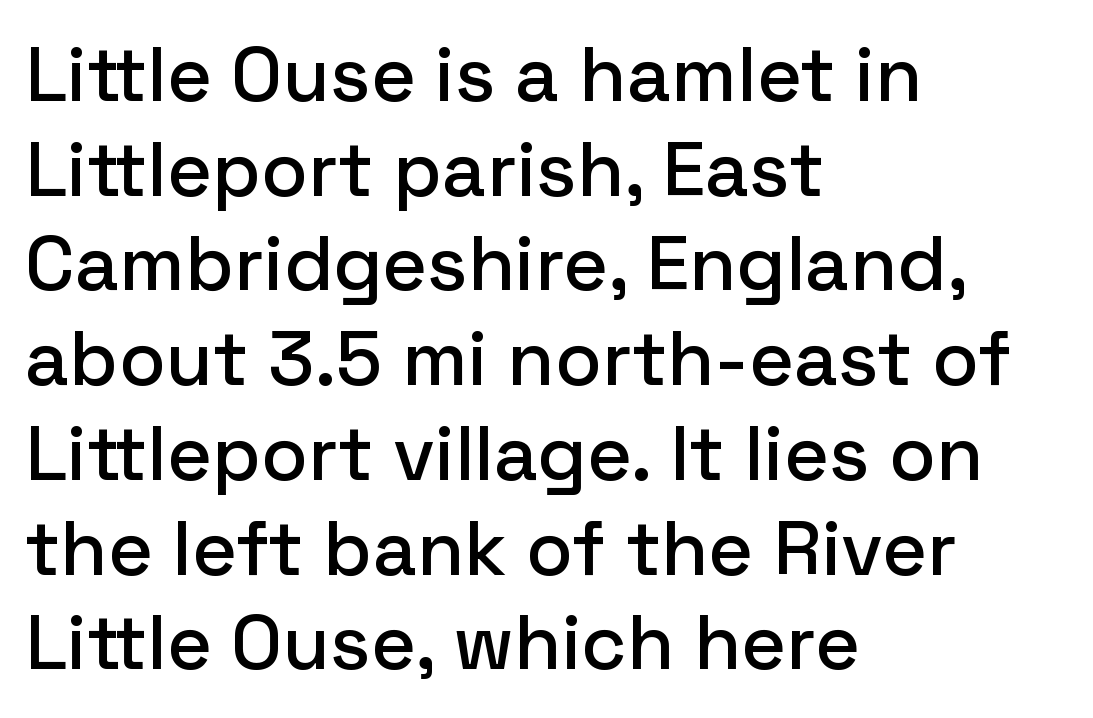
The image shows 77 px sans-serif type, upright; set left-aligned, line spacing 1.23x, normal letter spacing, not underlined; low stroke contrast and a medium x-height.
